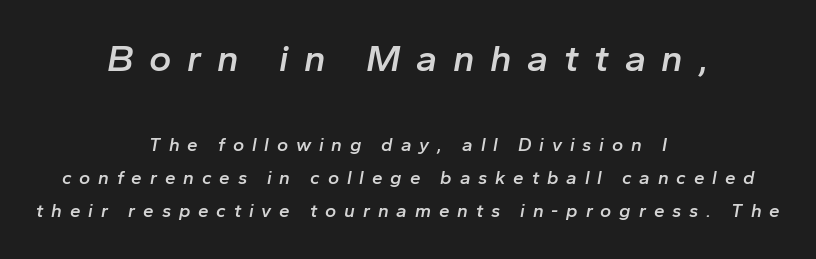
Alignment: centered. The passage shown is semibold, sitting just below true bold. This sample uses an oblique cut, with every glyph tilted off the vertical. The passage shown has open, widely tracked lettering throughout. The emphasis by scale lands on block number one, above. Plain, unruled lines of type.
